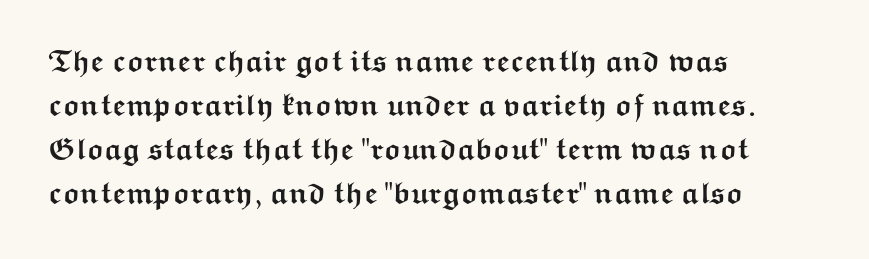
You can tell from the bare stems that sans-serif type was used. This rendering leaves character spacing at its baseline value. Typeset ragged right — the left edge is the straight one. The letters are bold, with thick, heavy strokes.
